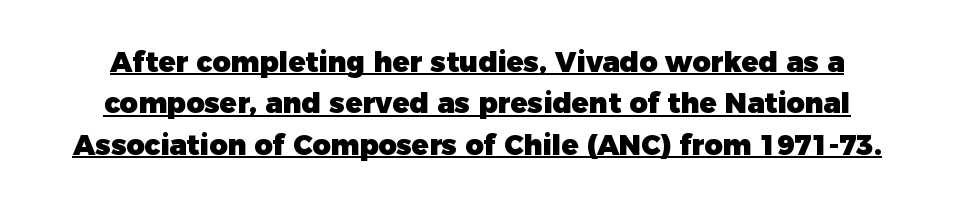
Q: Is the text bold? A: Yes.
Q: Is the text italic (slanted)? A: No, it is upright.
Q: Is the typeface a serif or a sans-serif typeface? A: Sans-serif.
Q: Is the text underlined? A: Yes.
Q: Is the spacing between letters normal or unusually wide? A: Normal.
Q: Is the spacing between lines tight, normal or loose? A: Normal.
Q: Width (condensed, normal, or wide)? A: Normal.
Q: Stroke contrast? A: Low.
Q: x-height? A: Medium.
Q: Monospaced? A: No.
